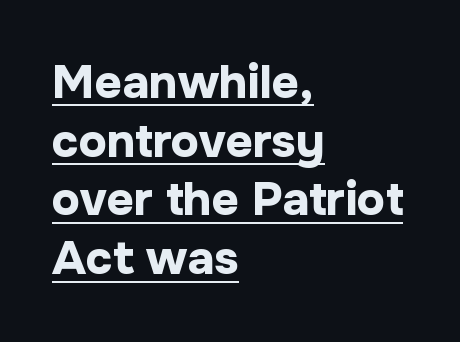
{"serif": "no", "italic": "no", "bold": "yes", "weight": "bold", "width": "normal", "stroke_contrast": "low", "x_height": "medium", "monospaced": "no", "underline": "yes", "align": "left", "line_spacing": "normal", "line_spacing_ratio": 1.25, "letter_spacing": "normal", "letter_spacing_em": 0.0, "glyph_px": 47}
